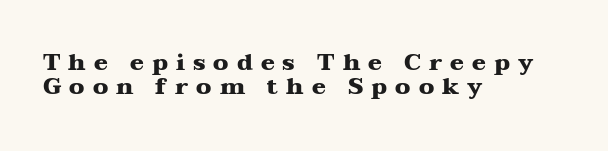
All the whitespace from short lines collects on the right. Successive baselines arrive quickly, one right under another. Beneath every word, the page is bare. The horizontal fit of the characters is loose and conspicuously gappy. Thick stems and heavy bowls — unmistakably bold. Do the letters lean? They stand straight.
